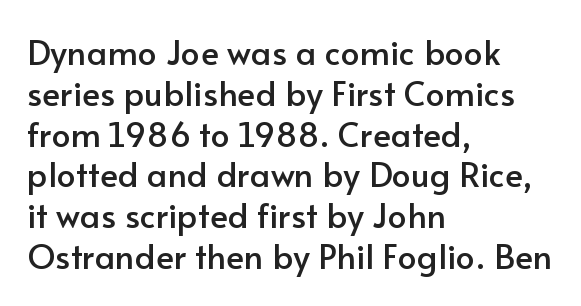
{"serif": "no", "italic": "no", "width": "normal", "stroke_contrast": "low", "x_height": "small", "monospaced": "no", "underline": "no", "align": "left", "line_spacing_ratio": 1.2, "letter_spacing": "normal", "letter_spacing_em": 0.0, "glyph_px": 34}
